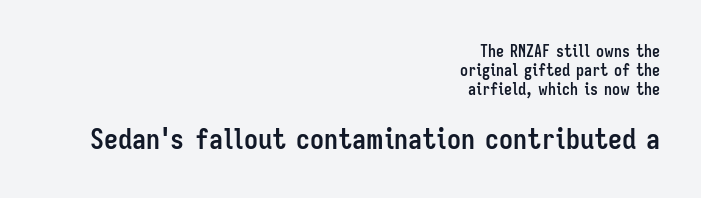
The image shows 28 px semibold, condensed sans-serif type, upright; set right-aligned, line spacing 1.2x, normal letter spacing, not underlined; the second (bottom) block is 1.75x larger; low stroke contrast and a medium x-height.
